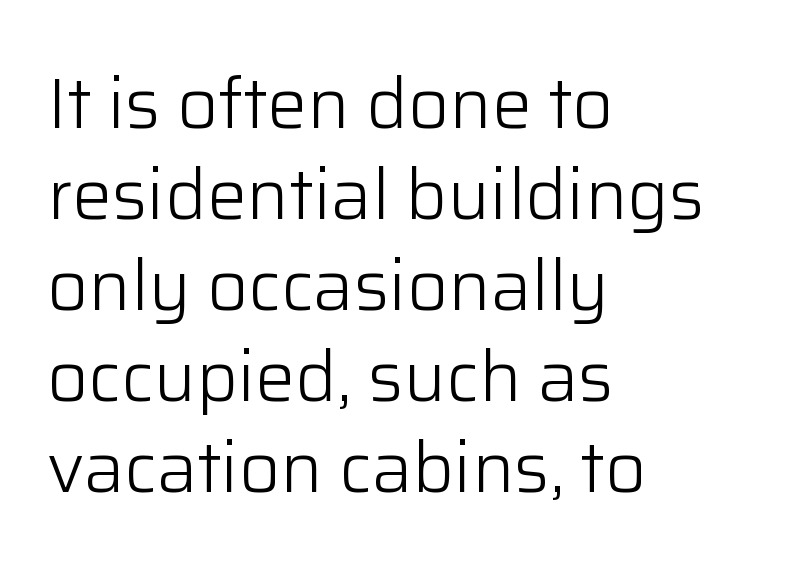
The image shows 71 px light sans-serif type, upright; set left-aligned, normal line spacing (1.28x), normal letter spacing, not underlined; low stroke contrast and a medium x-height.
